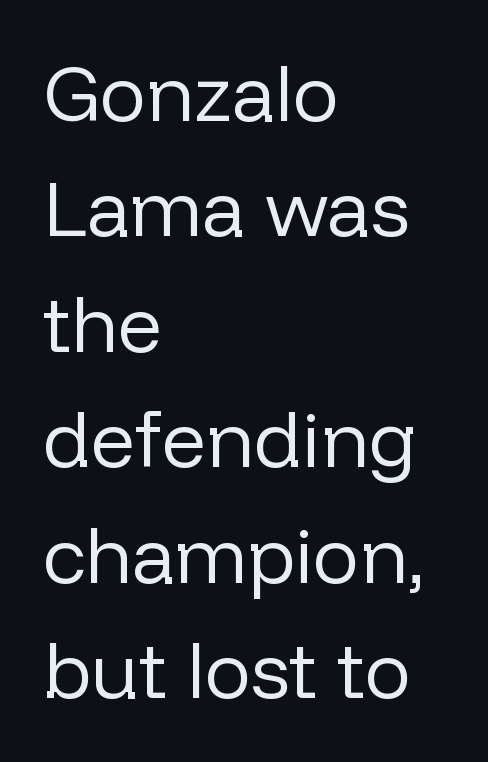
Q: Is the text bold? A: No.
Q: Is the text italic (slanted)? A: No, it is upright.
Q: Is the typeface a serif or a sans-serif typeface? A: Sans-serif.
Q: Is the text underlined? A: No.
Q: How is the paragraph aligned? A: Left-aligned.
Q: Is the spacing between letters normal or unusually wide? A: Normal.
Q: Is the spacing between lines tight, normal or loose? A: Normal.
Q: Width (condensed, normal, or wide)? A: Normal.
Q: Stroke contrast? A: Low.
Q: x-height? A: Medium.
Q: Monospaced? A: No.
